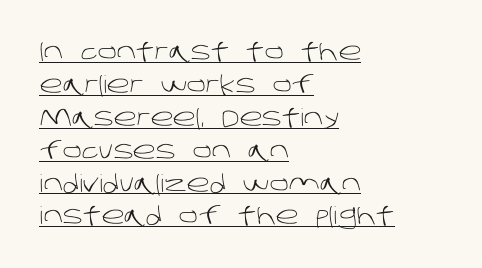
Q: Is the text bold? A: No.
Q: Is the text underlined? A: Yes.
Q: How is the paragraph aligned? A: Left-aligned.
Q: Is the spacing between letters normal or unusually wide? A: Normal.
Q: Is the spacing between lines tight, normal or loose? A: Normal.
